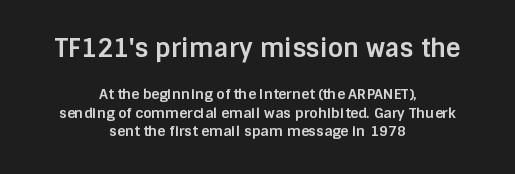
The image shows 25 px bold type, upright; set centered, normal line spacing (1.33x), normal letter spacing, not underlined; the first (top) block is 1.79x larger.
